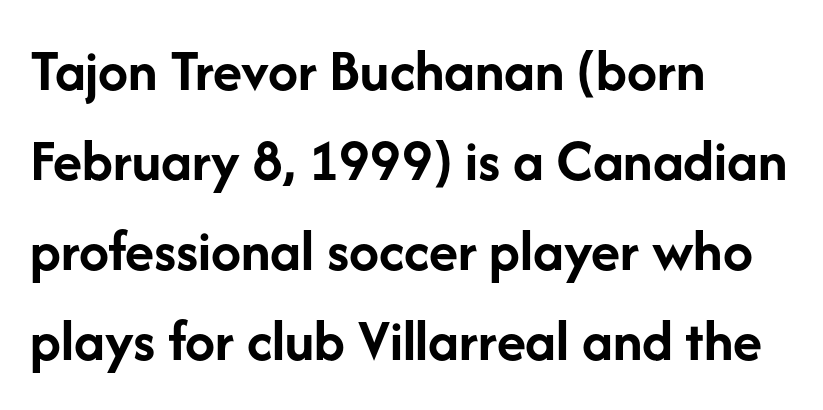
The image shows 60 px semibold sans-serif type, upright; set left-aligned, normal line spacing (1.5x), normal letter spacing, not underlined; low stroke contrast and a medium x-height.
